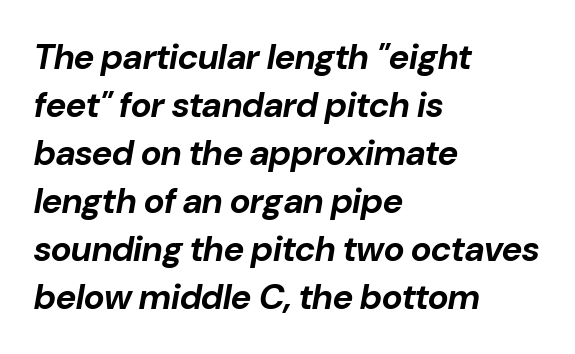
Q: Is the text bold? A: Yes.
Q: Is the text italic (slanted)? A: Yes, it leans right by about 10 degrees.
Q: Is the text underlined? A: No.
Q: How is the paragraph aligned? A: Left-aligned.
Q: Is the spacing between letters normal or unusually wide? A: Normal.
Q: Is the spacing between lines tight, normal or loose? A: Normal.
Q: Width (condensed, normal, or wide)? A: Normal.
Q: Stroke contrast? A: Low.
Q: x-height? A: Medium.
Q: Monospaced? A: No.
